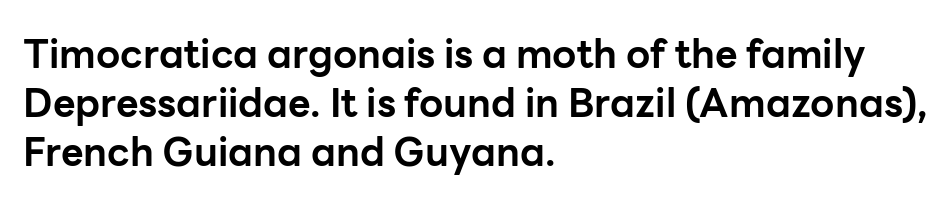
The type family on display is of the sans-serif kind. Strokes here are thick enough to call this a true bold. Short note: letters normally spaced. Quick note: underline off.
